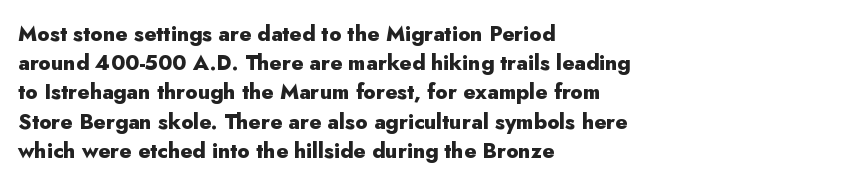
The image shows 21 px bold type, upright; set left-aligned, normal line spacing (1.39x), normal letter spacing, not underlined.
